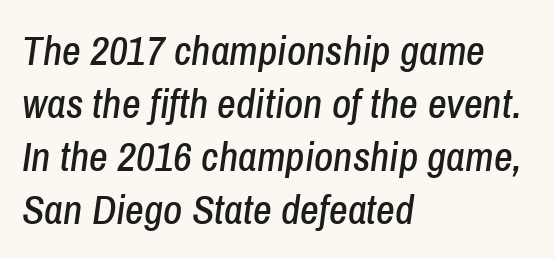
Character widths vary here, with narrow letters taking less room than wide ones. How would I describe the line gaps? Plain and ordinary. In terms of posture, this sample is oblique. Default kerning and tracking; the words read as compact shapes. Any mark beneath the type? The region is blank. This sample is left-justified, so line endings fall wherever the words run out.
